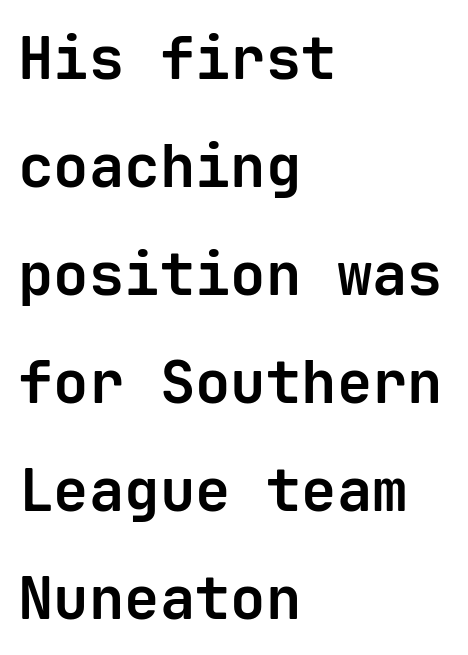
Q: Is the text bold? A: Yes.
Q: Is the text italic (slanted)? A: No, it is upright.
Q: Is the typeface a serif or a sans-serif typeface? A: Sans-serif.
Q: Is the text underlined? A: No.
Q: How is the paragraph aligned? A: Left-aligned.
Q: Is the spacing between letters normal or unusually wide? A: Normal.
Q: Width (condensed, normal, or wide)? A: Normal.
Q: Stroke contrast? A: Low.
Q: x-height? A: Medium.
Q: Monospaced? A: Yes.
